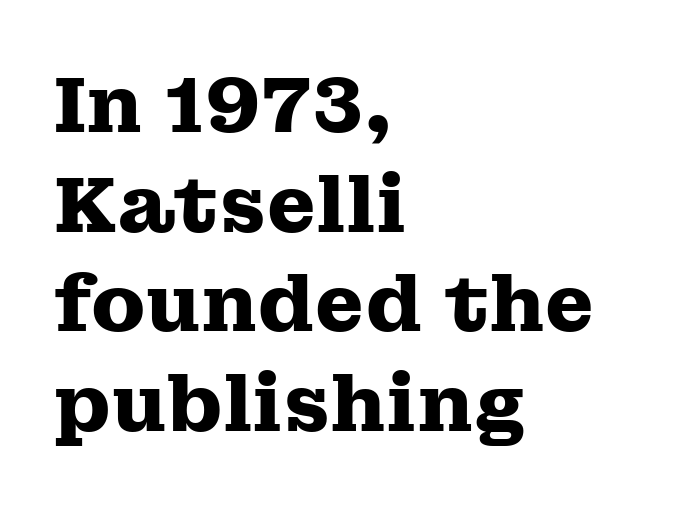
Horizontal alignment here is leftward, the default for most running prose. This block has exactly the height ordinary leading produces. Note: serifs present on the glyphs. Do the letters lean? They stand straight. Note the varied advance widths — an 'i' is clearly narrower than an 'm'.
